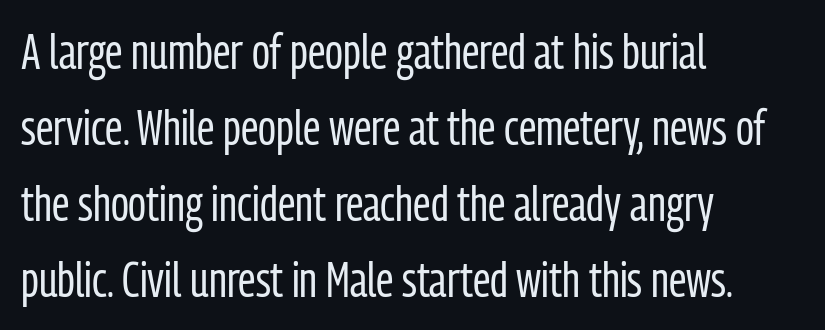
{"serif": "no", "italic": "no", "bold": "no", "weight": "regular", "width": "condensed", "stroke_contrast": "low", "x_height": "medium", "monospaced": "no", "underline": "no", "align": "left", "line_spacing": "normal", "line_spacing_ratio": 1.55, "letter_spacing": "normal", "letter_spacing_em": 0.0, "glyph_px": 49}
